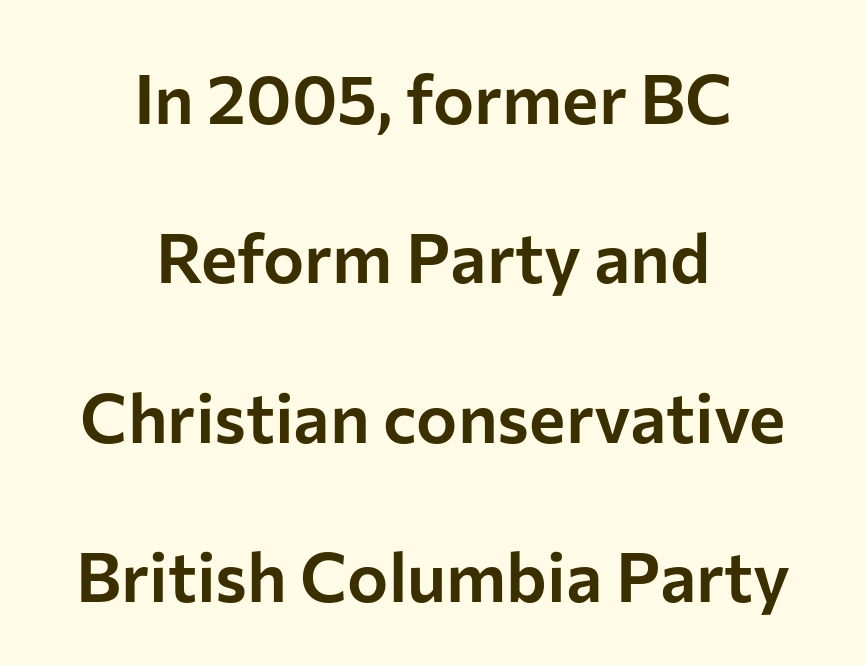
{"serif": "no", "italic": "no", "width": "normal", "stroke_contrast": "low", "x_height": "medium", "monospaced": "no", "underline": "no", "align": "center", "line_spacing": "loose", "line_spacing_ratio": 2.31, "letter_spacing": "normal", "letter_spacing_em": 0.0, "glyph_px": 69}
